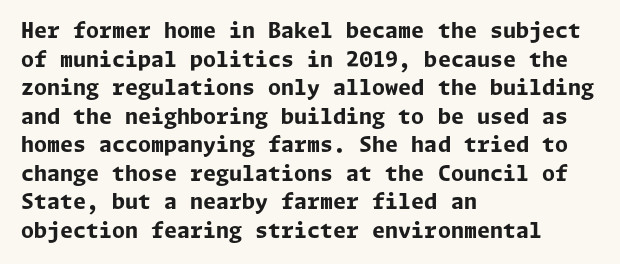
Notice how descenders clear the ascenders below comfortably — that's standard leading. Clear beneath every line of the passage. These lines are set flush left with a ragged right edge. The type sits square on the baseline with zero lean. Each word holds together tightly as a unit, with standard inter-letter gaps.
